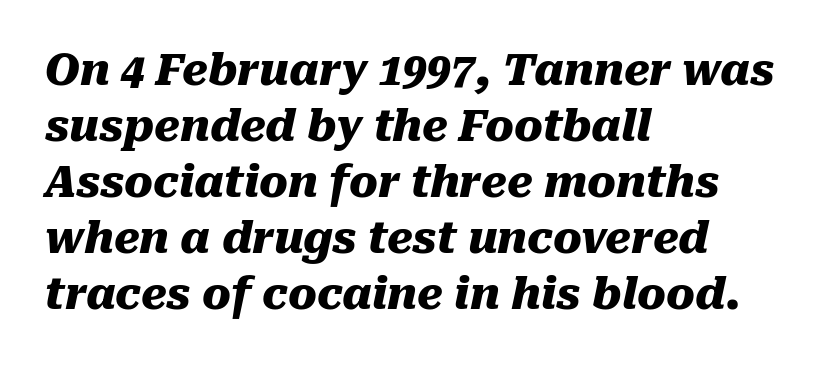
{"italic": "yes", "lean": "right", "slant_degrees": 10, "bold": "yes", "weight": "heavy", "width": "normal", "stroke_contrast": "medium", "x_height": "medium", "monospaced": "no", "underline": "no", "align": "left", "line_spacing": "normal", "line_spacing_ratio": 1.3, "letter_spacing": "normal", "letter_spacing_em": 0.0, "glyph_px": 43}
